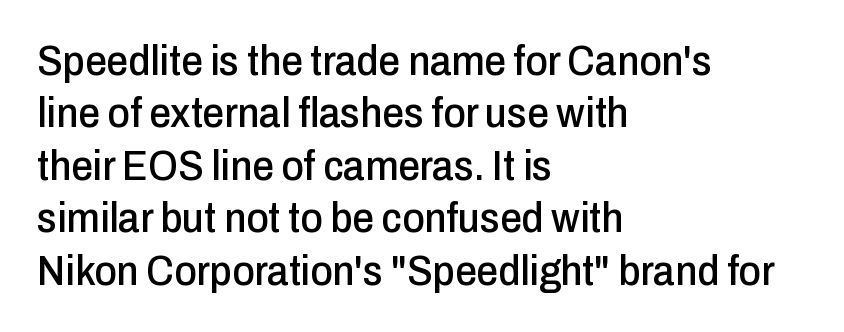
The image shows 43 px condensed sans-serif type, upright; set left-aligned, line spacing 1.22x, normal letter spacing, not underlined; low stroke contrast and a medium x-height.
